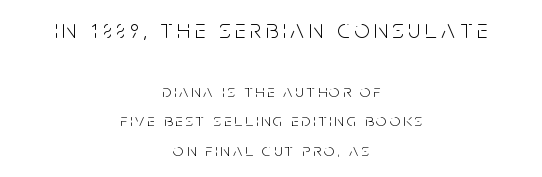
Q: Is the text bold? A: No.
Q: Is the text italic (slanted)? A: No, it is upright.
Q: Is the text underlined? A: No.
Q: How is the paragraph aligned? A: Centered.
Q: Is the spacing between lines tight, normal or loose? A: Normal.
Q: Which block of text is set in a larger size, the first (top) or the second (bottom)? A: The first (top) one.
